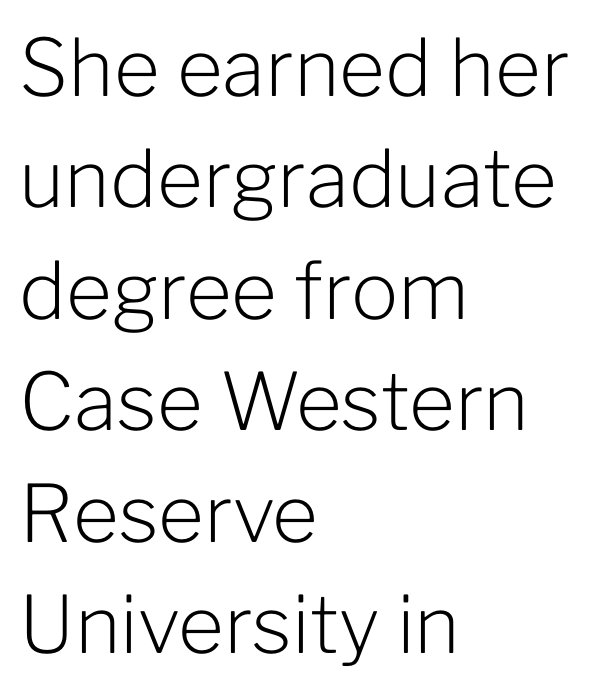
{"serif": "no", "italic": "no", "bold": "no", "weight": "light", "width": "normal", "stroke_contrast": "low", "x_height": "medium", "monospaced": "no", "underline": "no", "align": "left", "line_spacing": "normal", "line_spacing_ratio": 1.41, "letter_spacing": "normal", "letter_spacing_em": 0.0, "glyph_px": 79}
